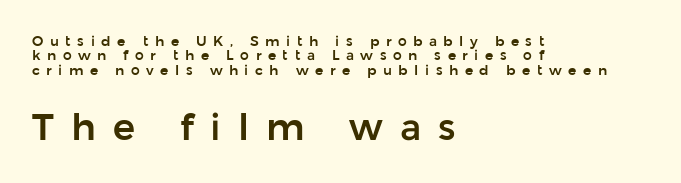
A typesetter would call this proportional, since set widths differ per character. The passage shown begins with its smaller block and ends with its larger one. Observe the absence of serifs on each vertical stroke in this sample. Any mark beneath the type? The region is blank. Horizontally, the lines are justified to the leading edge only.
